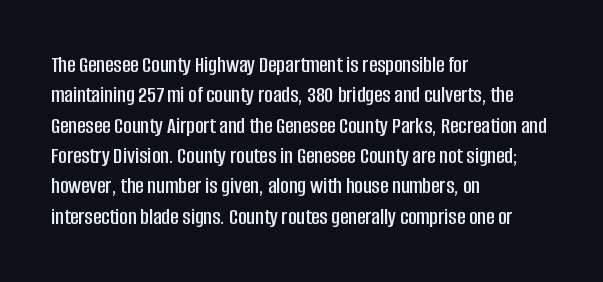
The image shows 23 px text type, upright; set left-aligned, normal line spacing (1.32x), normal letter spacing, not underlined.
